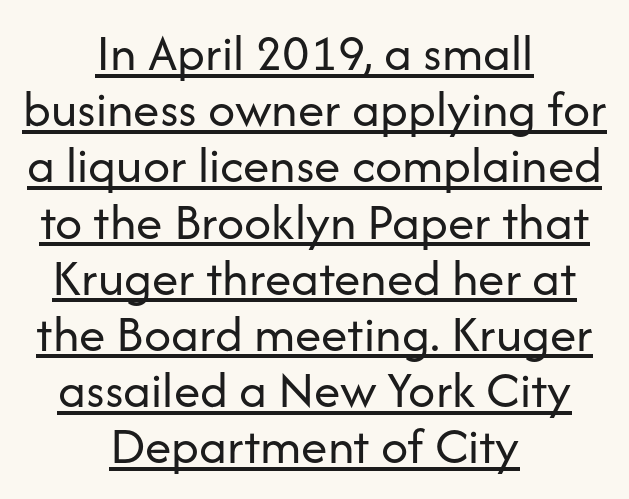
Does the leading feel generous? Not at all — it's pinched. The letterforms sit at book weight or below. Nothing unusual about the tracking: characters are spaced as the font intends. Glance below the letters and you will spot a drawn line. Character widths vary here, with narrow letters taking less room than wide ones.
